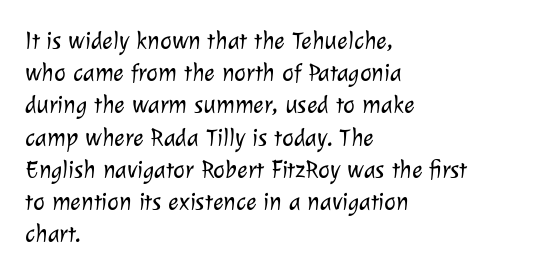
{"bold": "no", "underline": "no", "align": "left", "line_spacing": "normal", "line_spacing_ratio": 1.29, "letter_spacing": "normal", "letter_spacing_em": 0.0, "glyph_px": 25}
